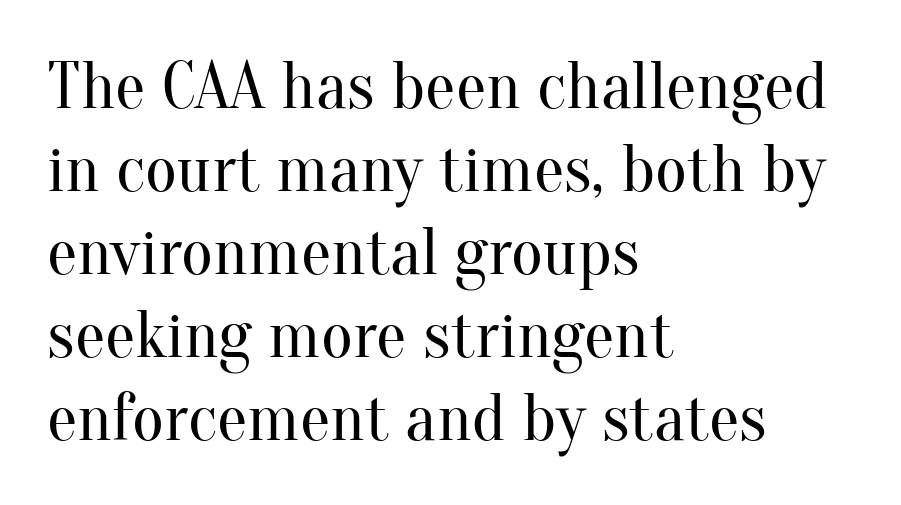
{"serif": "yes", "italic": "no", "bold": "no", "weight": "regular", "width": "normal", "stroke_contrast": "medium", "x_height": "small", "monospaced": "no", "underline": "no", "align": "left", "line_spacing_ratio": 1.22, "letter_spacing": "normal", "letter_spacing_em": 0.0, "glyph_px": 68}
